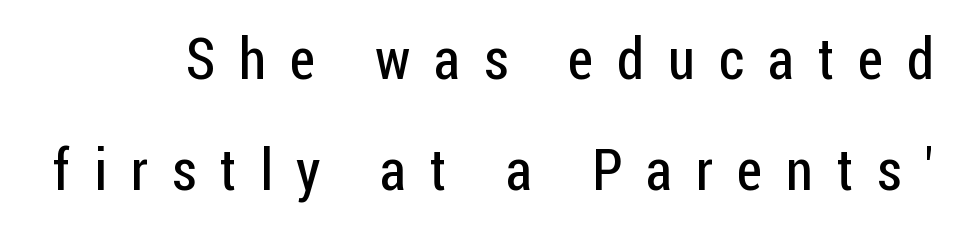
Q: Is the text bold? A: No.
Q: Is the text italic (slanted)? A: No, it is upright.
Q: Is the typeface a serif or a sans-serif typeface? A: Sans-serif.
Q: Is the text underlined? A: No.
Q: Is the spacing between letters normal or unusually wide? A: Unusually wide.
Q: Is the spacing between lines tight, normal or loose? A: Loose.
Q: Width (condensed, normal, or wide)? A: Condensed.
Q: Stroke contrast? A: Low.
Q: x-height? A: Medium.
Q: Monospaced? A: No.
